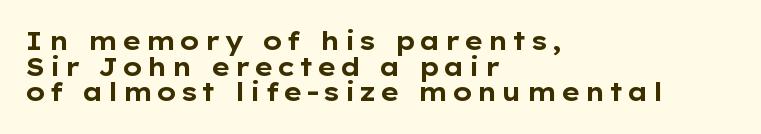
This is the regular roman posture of the typeface. Does the leading feel generous? Not at all — it's pinched. The compositor pushed each line to the left boundary. Typesetter's note: full bold, strokes at maximum text heaviness.
